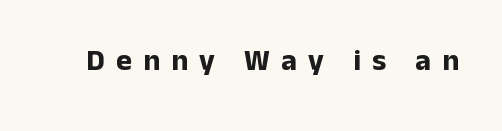
{"serif": "no", "italic": "no", "bold": "yes", "weight": "bold", "width": "normal", "stroke_contrast": "low", "x_height": "medium", "monospaced": "no", "underline": "no", "letter_spacing": "wide", "letter_spacing_em": 0.37, "glyph_px": 30}
